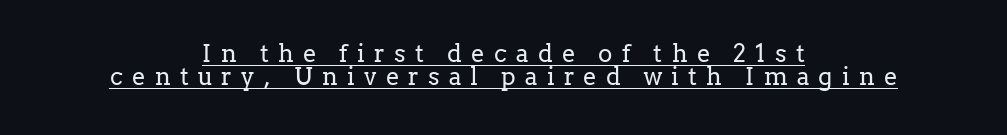
The image shows 24 px text type, upright; set centered, tight line spacing (0.96x), unusually wide letter spacing (+0.39 em), underlined.
